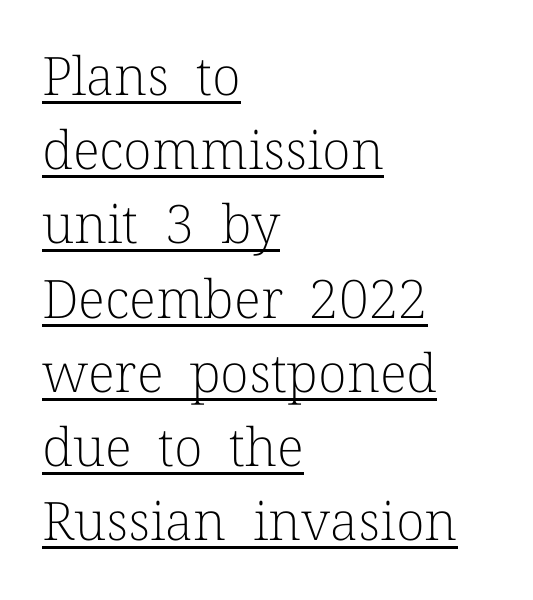
The image shows 53 px light serif type, upright; set left-aligned, normal line spacing (1.4x), normal letter spacing, underlined; low stroke contrast and a medium x-height.
